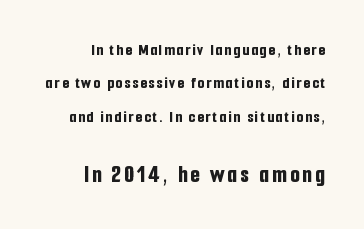
The image shows 25 px bold type, upright; set right-aligned, loose line spacing (1.96x), not underlined; the second (bottom) block is 1.47x larger.
